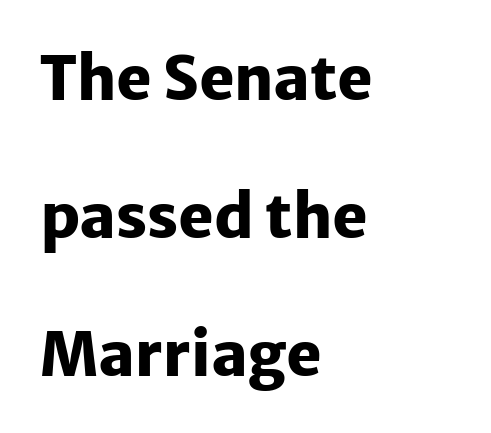
Character widths vary here, with narrow letters taking less room than wide ones. All the whitespace from short lines collects on the right. Look at the tracking — it's just the regular setting, nothing added. On the weight axis this lands at bold, roughly 700. These lines were composed using upright roman letters.
